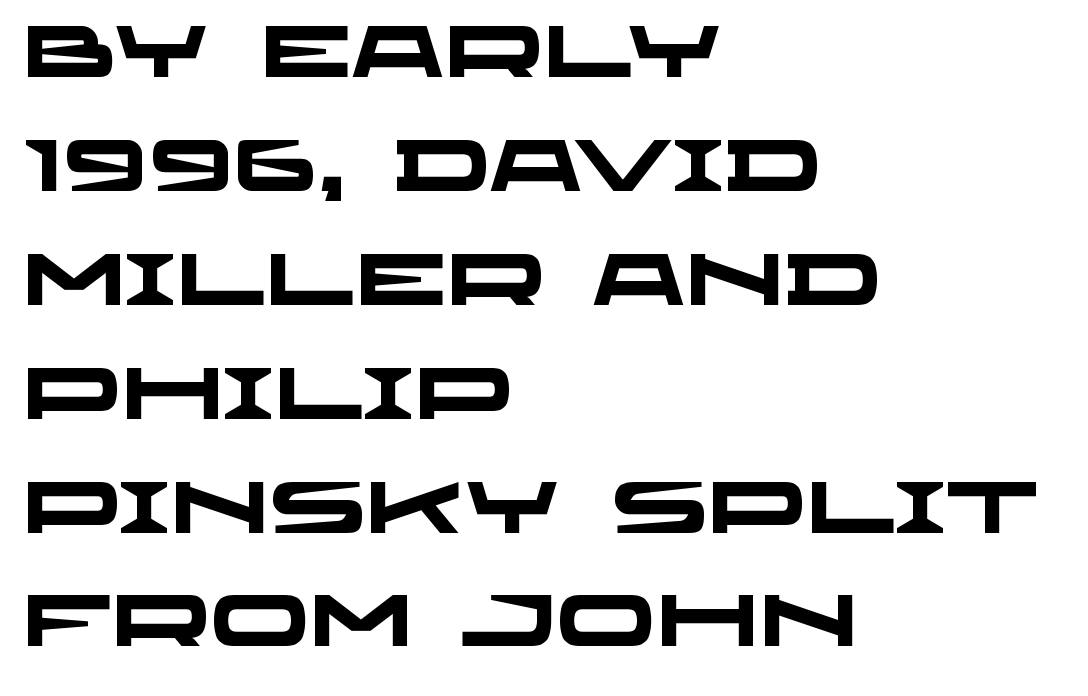
Q: Is the text bold? A: Yes.
Q: Is the typeface a serif or a sans-serif typeface? A: Sans-serif.
Q: Is the text underlined? A: No.
Q: How is the paragraph aligned? A: Left-aligned.
Q: Is the spacing between letters normal or unusually wide? A: Normal.
Q: Is the spacing between lines tight, normal or loose? A: Normal.
Q: Width (condensed, normal, or wide)? A: Wide.
Q: Stroke contrast? A: Low.
Q: x-height? A: Large.
Q: Monospaced? A: No.
